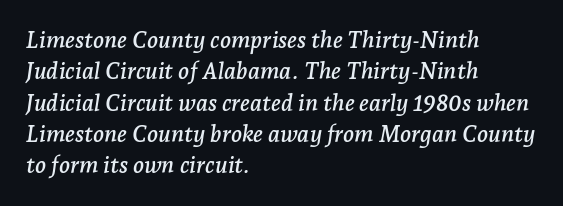
Q: Is the text italic (slanted)? A: Yes, it leans right by about 7 degrees.
Q: Is the text underlined? A: No.
Q: How is the paragraph aligned? A: Left-aligned.
Q: Is the spacing between letters normal or unusually wide? A: Normal.
Q: Is the spacing between lines tight, normal or loose? A: Normal.
